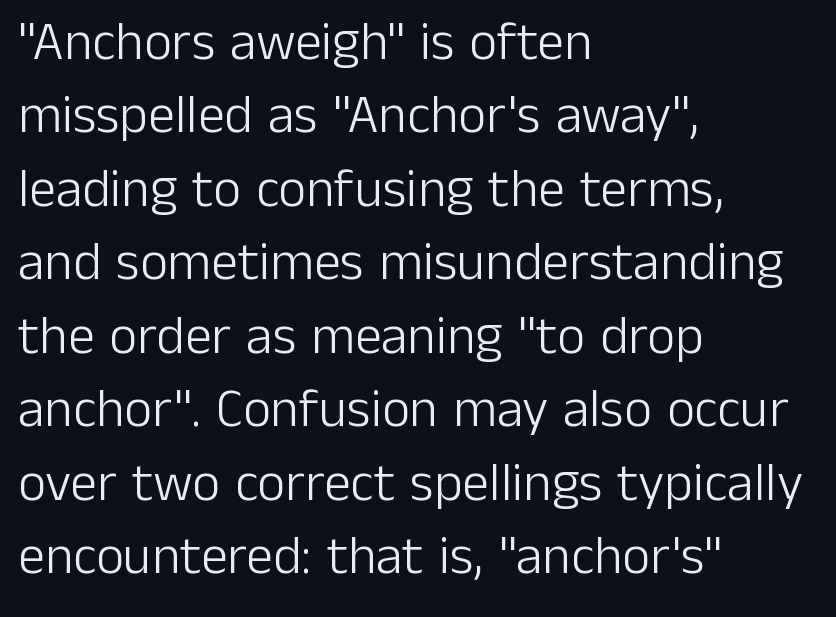
Q: Is the text bold? A: No.
Q: Is the text italic (slanted)? A: No, it is upright.
Q: Is the typeface a serif or a sans-serif typeface? A: Sans-serif.
Q: Is the text underlined? A: No.
Q: How is the paragraph aligned? A: Left-aligned.
Q: Is the spacing between letters normal or unusually wide? A: Normal.
Q: Is the spacing between lines tight, normal or loose? A: Normal.
Q: Width (condensed, normal, or wide)? A: Normal.
Q: Stroke contrast? A: Low.
Q: x-height? A: Medium.
Q: Monospaced? A: No.
